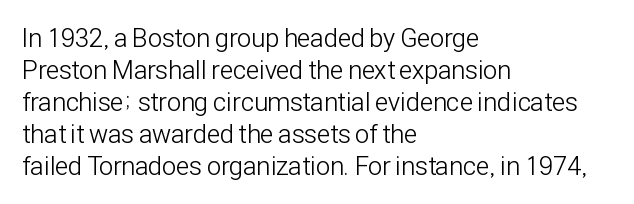
The passage shown is not underscored anywhere. Words appear dense and cohesive because spacing is normal. Alignment: flush left. Unlike italic type, these characters show no tilt at all.
